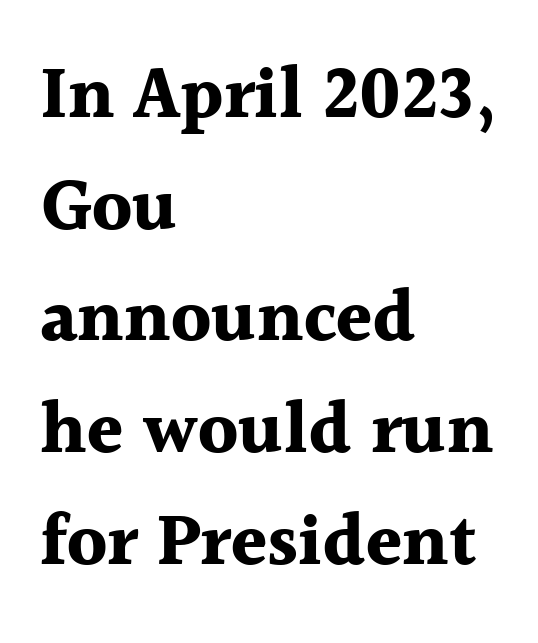
The image shows 73 px bold serif type, upright; set left-aligned, normal line spacing (1.53x), normal letter spacing, not underlined; a medium x-height.
